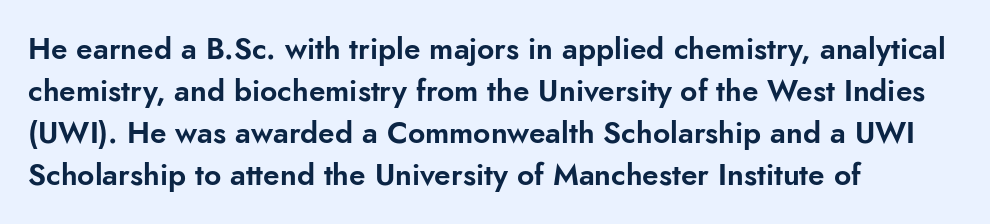
The image shows 30 px sans-serif type, upright; set left-aligned, normal line spacing (1.4x), normal letter spacing, not underlined; low stroke contrast and a small x-height.
